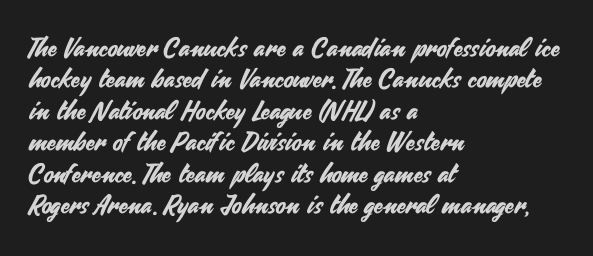
Q: Is the text italic (slanted)? A: Yes.
Q: Is the text underlined? A: No.
Q: How is the paragraph aligned? A: Left-aligned.
Q: Is the spacing between letters normal or unusually wide? A: Normal.
